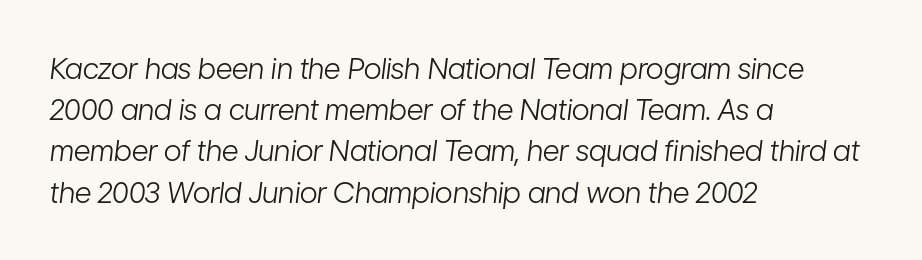
Q: Is the text bold? A: No.
Q: Is the text italic (slanted)? A: Yes, it leans right by about 7 degrees.
Q: Is the text underlined? A: No.
Q: How is the paragraph aligned? A: Left-aligned.
Q: Is the spacing between letters normal or unusually wide? A: Normal.
Q: Is the spacing between lines tight, normal or loose? A: Normal.
Q: Width (condensed, normal, or wide)? A: Condensed.
Q: Stroke contrast? A: Low.
Q: x-height? A: Medium.
Q: Monospaced? A: No.
